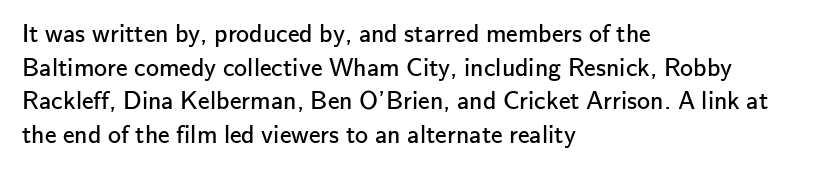
Interline gaps are of average width in this sample. In terms of posture, this sample is upright. Teacher's note: observe the even left margin — that is flush-left alignment. The cut favours lightness, reaching ordinary text weight at its darkest.
